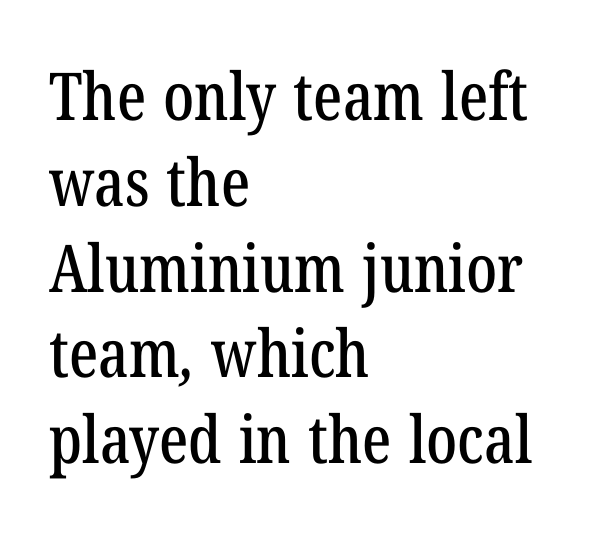
The image shows 66 px condensed serif type; set left-aligned, normal line spacing (1.3x), normal letter spacing, not underlined; low stroke contrast and a medium x-height.
